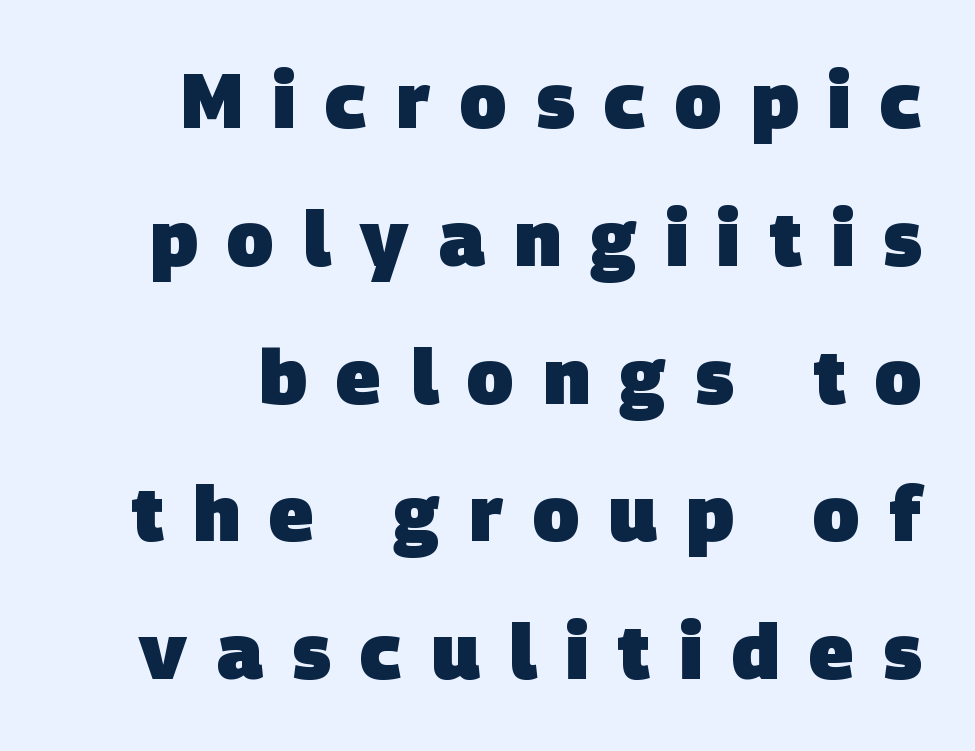
The image shows 77 px heavy sans-serif type; set line spacing 1.79x, unusually wide letter spacing (+0.38 em), not underlined; low stroke contrast and a large x-height.
